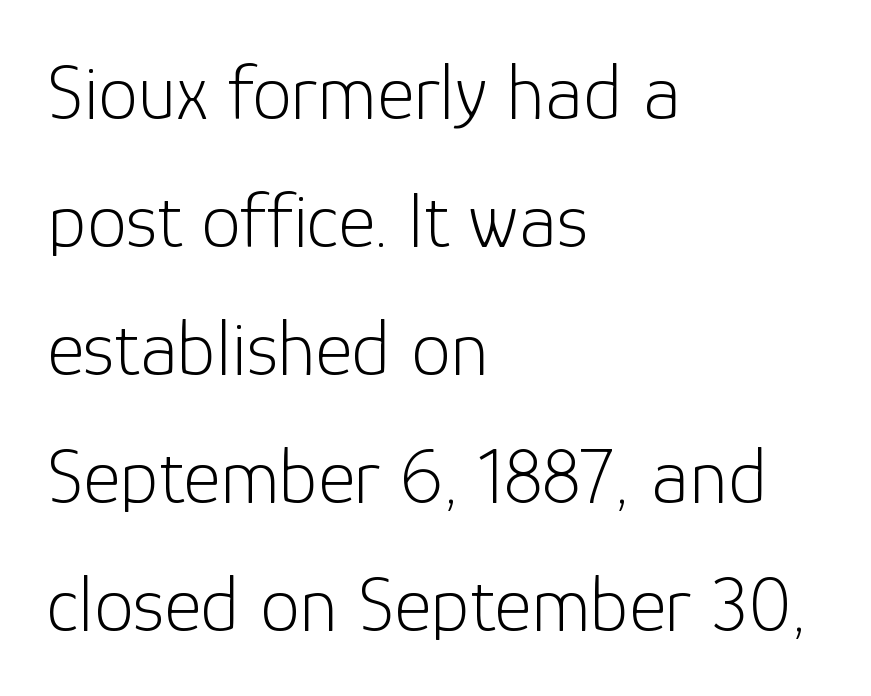
Q: Is the text bold? A: No.
Q: Is the text italic (slanted)? A: No, it is upright.
Q: Is the typeface a serif or a sans-serif typeface? A: Sans-serif.
Q: Is the text underlined? A: No.
Q: How is the paragraph aligned? A: Left-aligned.
Q: Is the spacing between letters normal or unusually wide? A: Normal.
Q: Is the spacing between lines tight, normal or loose? A: Normal.
Q: Width (condensed, normal, or wide)? A: Normal.
Q: Stroke contrast? A: Low.
Q: x-height? A: Medium.
Q: Monospaced? A: No.
